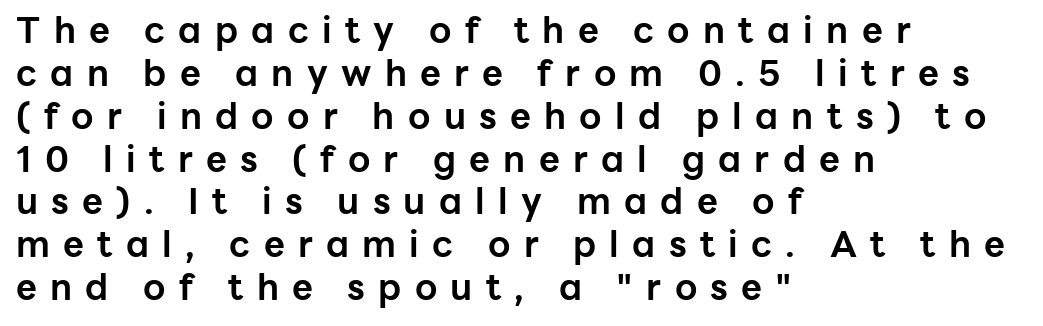
The image shows 36 px bold sans-serif type, upright; set left-aligned, line spacing 1.19x, unusually wide letter spacing (+0.37 em), not underlined; low stroke contrast and a medium x-height.
